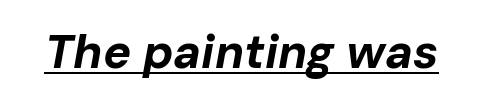
Look at the tracking — it's just the regular setting, nothing added. The typography opts for an oblique posture over an upright one. This sample has the flowing, uneven cadence of proportional lettering. Students, this is bold: see how much ink each stroke carries. The lettering is marked with a stroke running underneath it.
